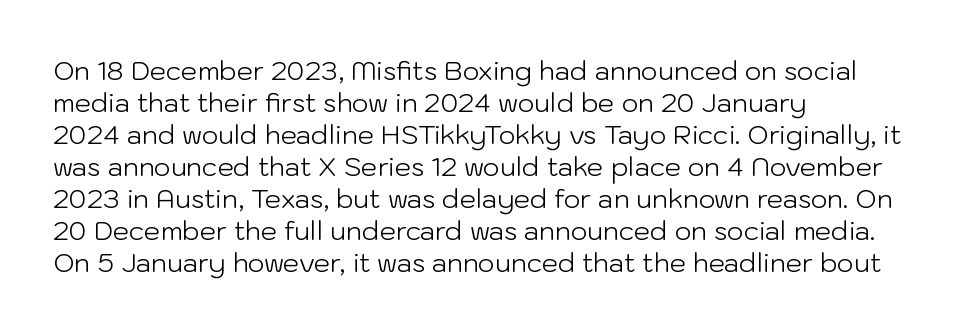
{"italic": "no", "bold": "no", "underline": "no", "align": "left", "line_spacing_ratio": 1.23, "letter_spacing": "normal", "letter_spacing_em": 0.0, "glyph_px": 26}
